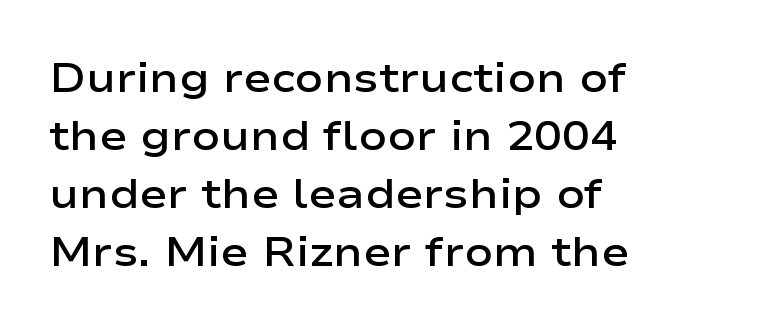
{"serif": "no", "italic": "no", "bold": "semi", "weight": "semibold", "width": "wide", "stroke_contrast": "low", "x_height": "medium", "monospaced": "no", "underline": "no", "align": "left", "line_spacing": "normal", "line_spacing_ratio": 1.38, "letter_spacing": "normal", "letter_spacing_em": 0.0, "glyph_px": 42}
